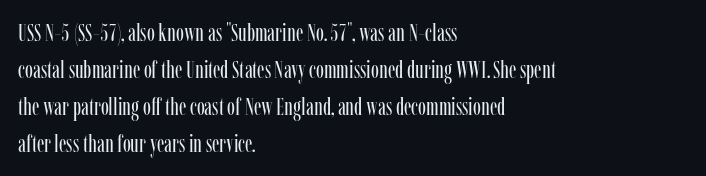
The image shows 24 px text type, upright; set left-aligned, normal line spacing (1.54x), normal letter spacing, not underlined.
